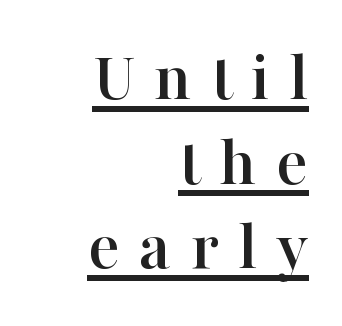
The image shows 73 px serif type, upright; set right-aligned, line spacing 1.16x, unusually wide letter spacing (+0.26 em), underlined; high stroke contrast and a medium x-height.
